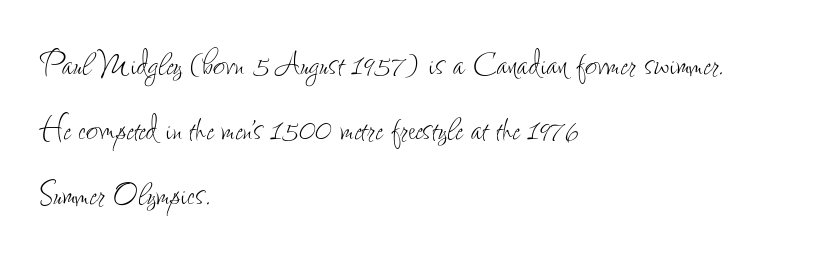
{"bold": "no", "weight": "thin", "width": "condensed", "stroke_contrast": "low", "x_height": "small", "monospaced": "no", "underline": "no", "align": "left", "line_spacing": "normal", "line_spacing_ratio": 1.59, "letter_spacing": "normal", "letter_spacing_em": 0.0, "glyph_px": 41}
